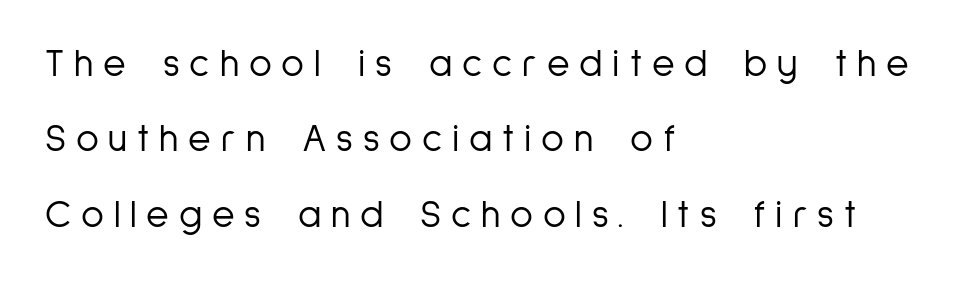
{"serif": "no", "italic": "no", "bold": "no", "weight": "light", "width": "condensed", "stroke_contrast": "low", "x_height": "medium", "monospaced": "no", "underline": "no", "align": "left", "line_spacing": "loose", "line_spacing_ratio": 1.93, "letter_spacing": "wide", "letter_spacing_em": 0.25, "glyph_px": 39}
